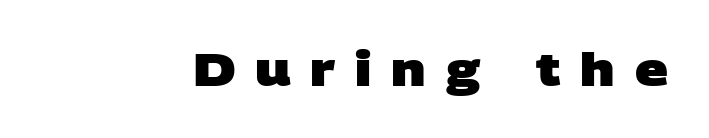
The image shows 46 px heavy, wide sans-serif type; set unusually wide letter spacing (+0.43 em), not underlined; low stroke contrast and a large x-height.
